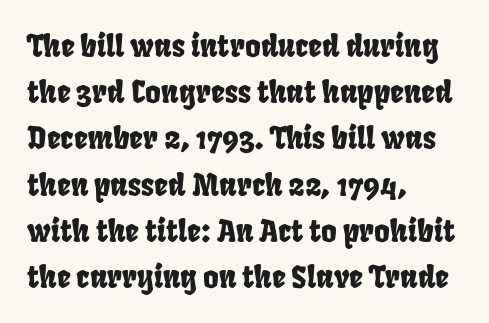
{"serif": "no", "width": "condensed", "stroke_contrast": "low", "x_height": "large", "monospaced": "no", "underline": "no", "align": "left", "line_spacing": "normal", "line_spacing_ratio": 1.54, "letter_spacing": "normal", "letter_spacing_em": 0.0, "glyph_px": 30}
